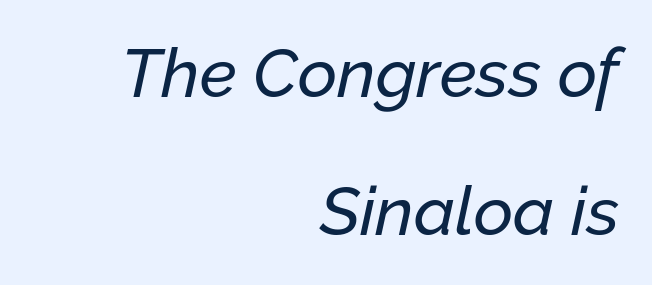
The face used here is proportionally spaced, like ordinary book or web type. Every row of glyphs terminates at an identical x-position on the right. Summary of vertical rhythm: relaxed, with wide interline spacing. A typesetter would mark this as italic. Check the space under the baseline: it is left empty. This rendering leaves character spacing at its baseline value.
